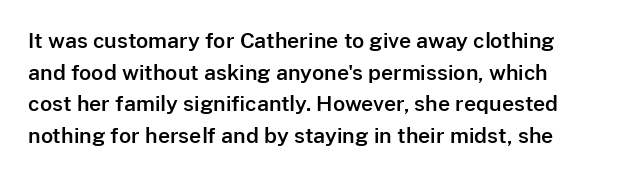
{"italic": "no", "underline": "no", "line_spacing": "normal", "line_spacing_ratio": 1.51, "letter_spacing": "normal", "letter_spacing_em": 0.0, "glyph_px": 21}
